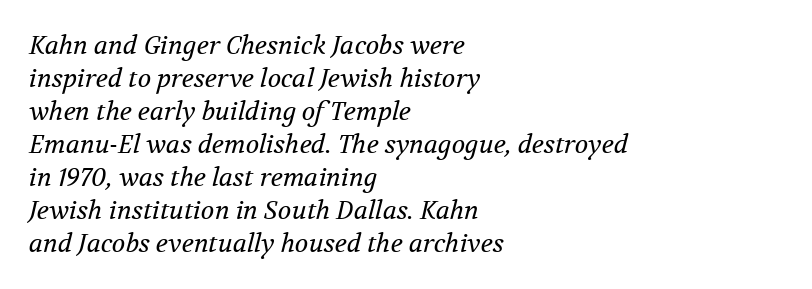
{"italic": "yes", "lean": "right", "slant_degrees": 12, "bold": "no", "underline": "no", "align": "left", "line_spacing": "normal", "line_spacing_ratio": 1.32, "letter_spacing": "normal", "letter_spacing_em": 0.0, "glyph_px": 25}
